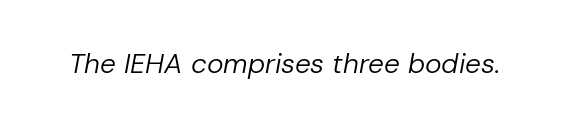
The glyphs look as if they've been sheared to an angle. The gaps between neighbouring characters are ordinary and unremarkable. Is the type heavy? It reads as light-to-regular instead. Is this a fixed-width face? No — the glyphs have proportional, varying widths. No word sits above an underline.
